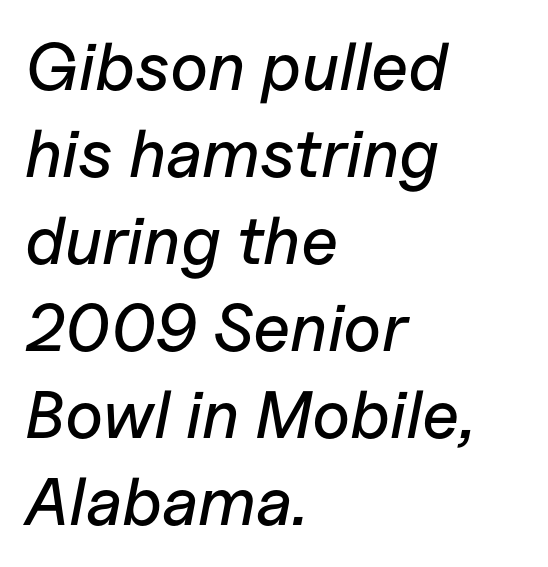
Q: Is the text italic (slanted)? A: Yes, it leans right by about 11 degrees.
Q: Is the text underlined? A: No.
Q: How is the paragraph aligned? A: Left-aligned.
Q: Is the spacing between letters normal or unusually wide? A: Normal.
Q: Is the spacing between lines tight, normal or loose? A: Normal.
Q: Width (condensed, normal, or wide)? A: Normal.
Q: Stroke contrast? A: Low.
Q: x-height? A: Medium.
Q: Monospaced? A: No.
